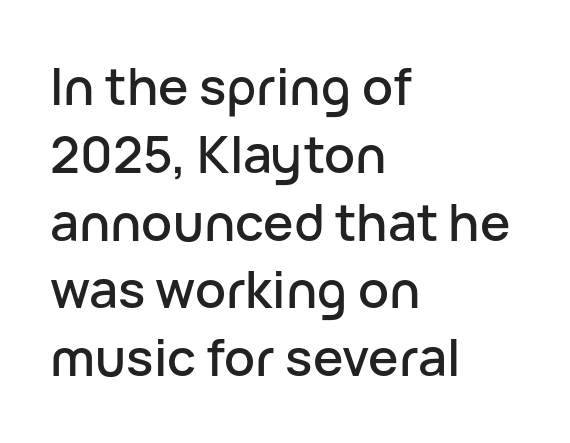
The image shows 51 px sans-serif type, upright; set left-aligned, normal line spacing (1.33x), normal letter spacing, not underlined; low stroke contrast and a medium x-height.
